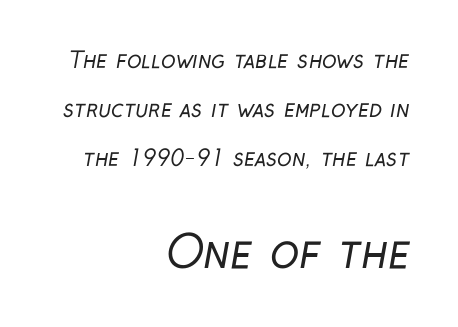
Compared with typical body copy, the letter spacing here is the same. The cut favours lightness, reaching ordinary text weight at its darkest. Do the characters align in a grid? No, the font is proportional. I'd call this a sans setting — the letters go barefoot.
